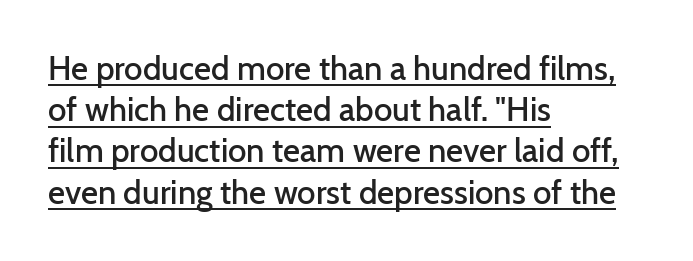
Q: Is the text bold? A: Semi-bold.
Q: Is the text italic (slanted)? A: No, it is upright.
Q: Is the typeface a serif or a sans-serif typeface? A: Sans-serif.
Q: Is the text underlined? A: Yes.
Q: How is the paragraph aligned? A: Left-aligned.
Q: Is the spacing between letters normal or unusually wide? A: Normal.
Q: Is the spacing between lines tight, normal or loose? A: Normal.
Q: Width (condensed, normal, or wide)? A: Normal.
Q: Stroke contrast? A: Low.
Q: x-height? A: Medium.
Q: Monospaced? A: No.
